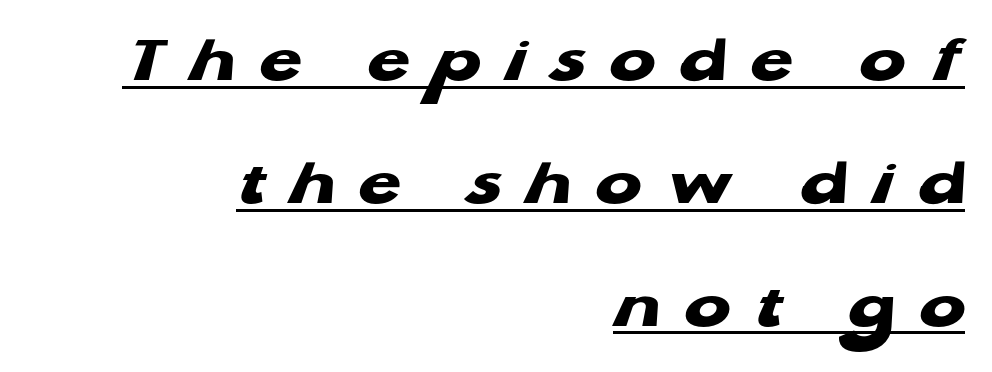
Each letter keeps its own natural width here, so spacing adapts to shape. The passage shown is underscored from start to finish. Is the block centered? No — it sits flush against the right margin. A typesetter would call this heavily tracked-out type.
